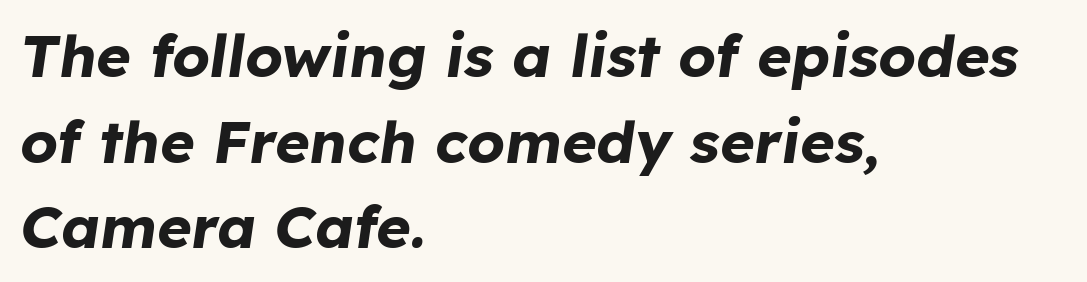
The letters sit at their default tracking, neither squeezed nor spread. Check the space under the baseline: it is left empty. Emphasis-style slanted type is in use. The lines are quadded left.
